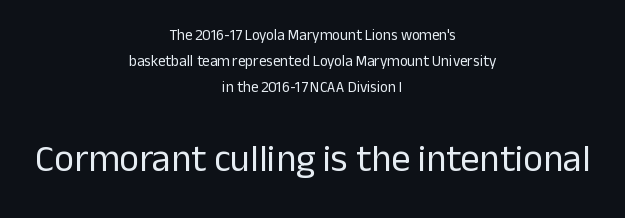
A bare baseline throughout the passage. These lines were composed using upright roman letters. Caption: multi-line text, centered on the measure. Compare the two chunks: the lower has the greater cap height. Honestly, the letter spacing is just normal — you wouldn't notice it.
